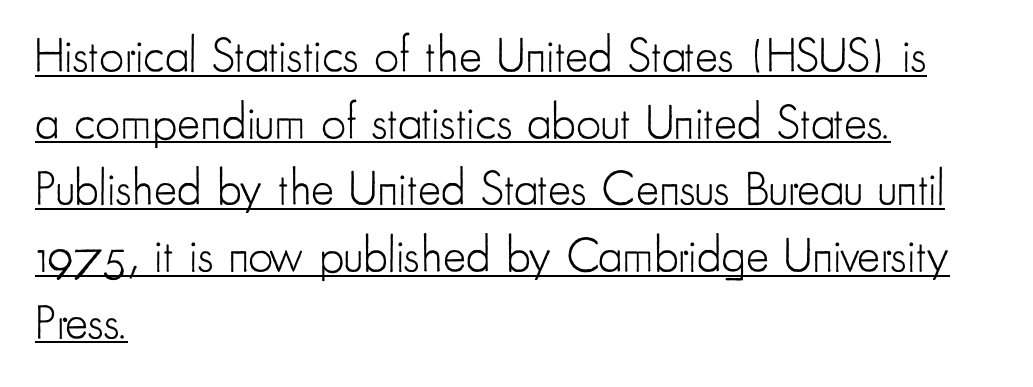
Q: Is the text bold? A: No.
Q: Is the text italic (slanted)? A: No, it is upright.
Q: Is the typeface a serif or a sans-serif typeface? A: Sans-serif.
Q: Is the text underlined? A: Yes.
Q: How is the paragraph aligned? A: Left-aligned.
Q: Is the spacing between letters normal or unusually wide? A: Normal.
Q: Is the spacing between lines tight, normal or loose? A: Normal.
Q: Width (condensed, normal, or wide)? A: Condensed.
Q: Stroke contrast? A: Low.
Q: x-height? A: Small.
Q: Monospaced? A: No.
